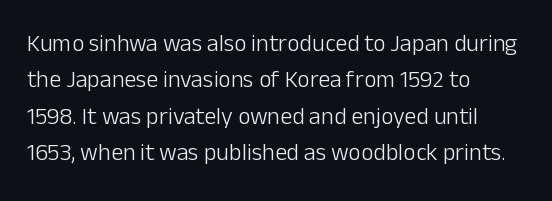
The image shows 24 px text type, upright; set left-aligned, normal line spacing (1.52x), normal letter spacing, not underlined.
